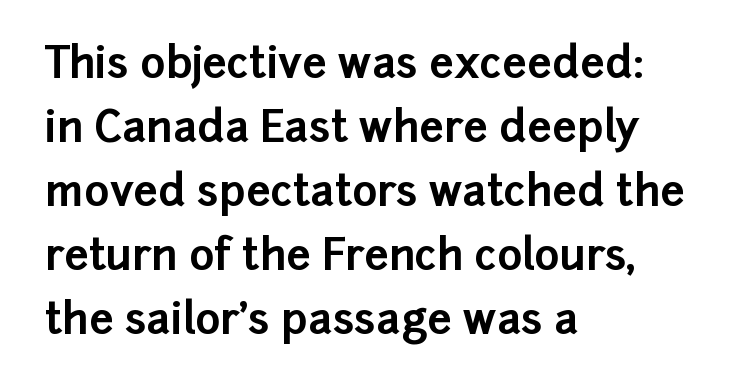
Q: Is the text bold? A: Yes.
Q: Is the text italic (slanted)? A: No, it is upright.
Q: Is the typeface a serif or a sans-serif typeface? A: Sans-serif.
Q: Is the text underlined? A: No.
Q: How is the paragraph aligned? A: Left-aligned.
Q: Is the spacing between letters normal or unusually wide? A: Normal.
Q: Is the spacing between lines tight, normal or loose? A: Normal.
Q: Width (condensed, normal, or wide)? A: Normal.
Q: Stroke contrast? A: Low.
Q: x-height? A: Medium.
Q: Monospaced? A: No.
